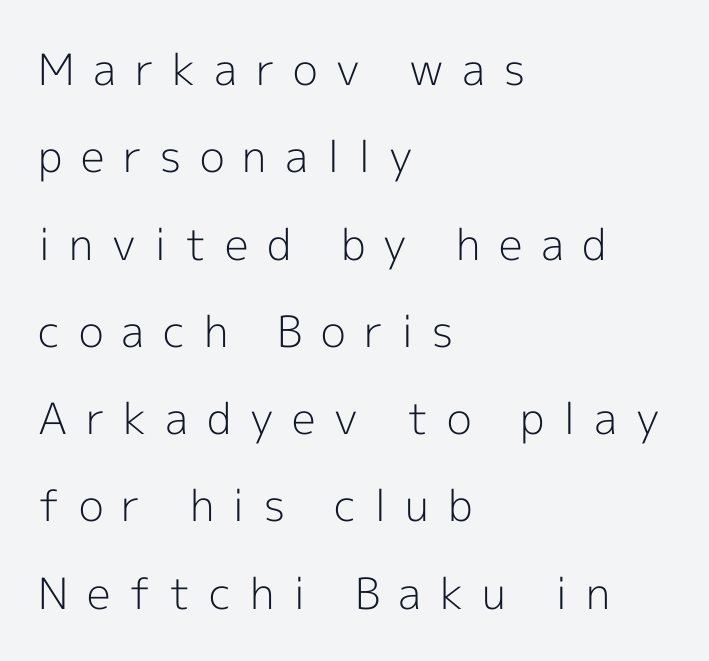
The image shows 43 px light sans-serif type, upright; set left-aligned, loose line spacing (2.03x), unusually wide letter spacing (+0.43 em), not underlined; a medium x-height.
